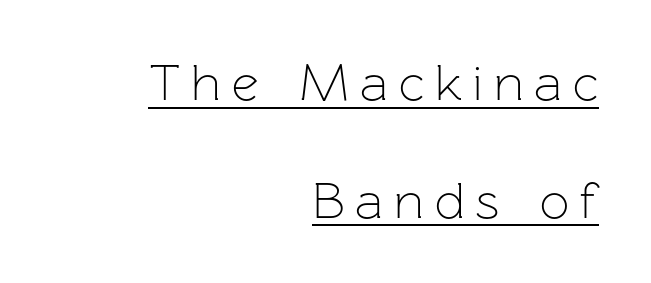
This rendering employs a face without finishing strokes, i.e., a sans-serif. Is this a heavy cut? Hardly; it is regular or lighter. Italic: no, the glyphs are upright roman. This rendering uses right alignment, leaving the left contour irregular. Whoever set this chose breathing room over compactness in the vertical rhythm.
